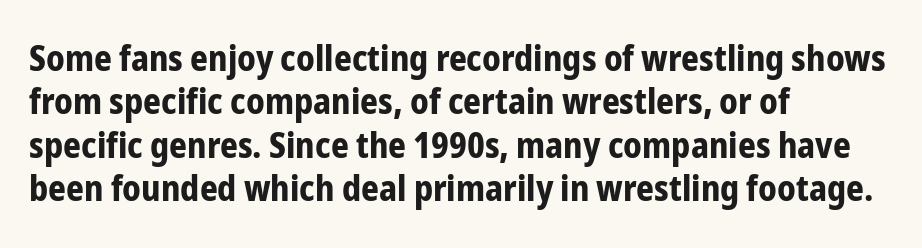
This sample uses a sans-serif face. Tall strokes in this sample are plumb rather than angled. Spacing verdict: proportional, widths tailored to each character. A full-strength bold gives these letters their thick strokes. The letterforms sit shoulder to shoulder at normal distance. All the whitespace from short lines collects on the right.
